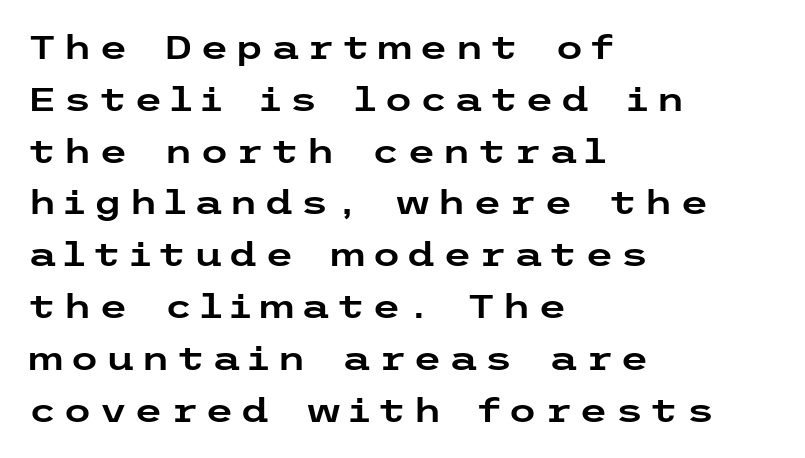
This sample is left-justified, so line endings fall wherever the words run out. Compared with typical body copy, the letter spacing here is much looser. Honestly, the row spacing looks completely unremarkable. Glance below the letters and you will spot only blank space. The font's upright variant was chosen for this text.
